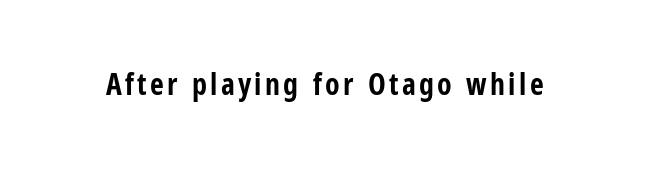
In terms of weight, the rendering is a true, heavy bold. Varying glyph widths throughout — classic text-font behaviour. The letters stand straight up with perfectly vertical stems. Each letter's strokes conclude bluntly, with no projecting serifs. Plain, unruled lines of type.
